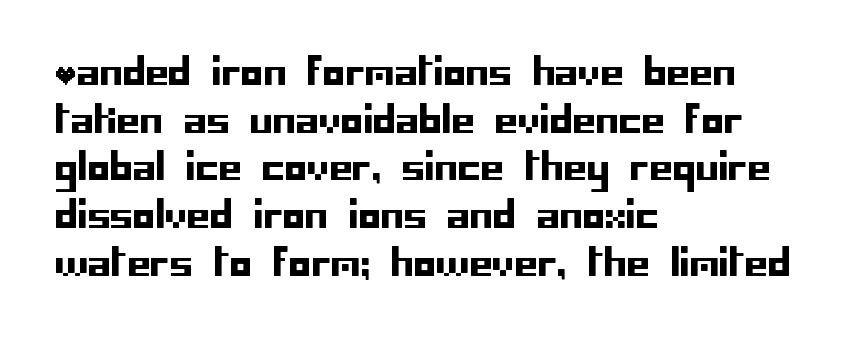
{"serif": "no", "italic": "no", "width": "normal", "stroke_contrast": "low", "x_height": "large", "underline": "no", "align": "left", "line_spacing": "normal", "line_spacing_ratio": 1.29, "letter_spacing": "normal", "letter_spacing_em": 0.0, "glyph_px": 37}
